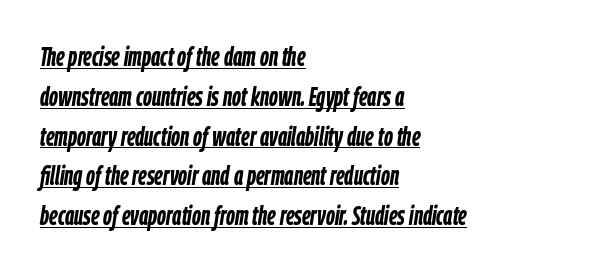
The image shows 26 px bold type, italic (leaning right); set left-aligned, normal line spacing (1.53x), normal letter spacing, underlined.
